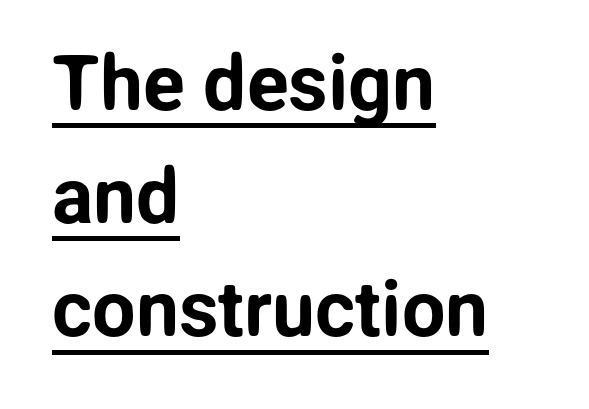
The image shows 77 px sans-serif type, upright; set left-aligned, normal line spacing (1.47x), normal letter spacing, underlined; low stroke contrast and a medium x-height.
